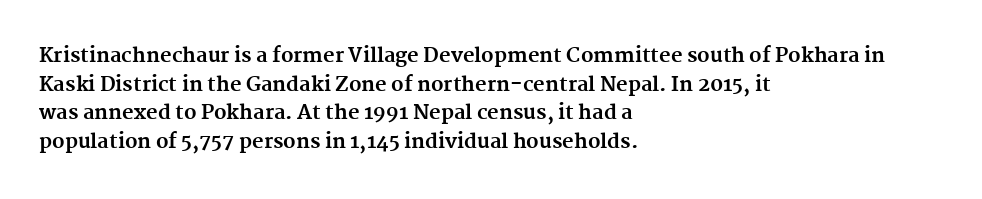
{"italic": "no", "bold": "yes", "underline": "no", "align": "left", "line_spacing": "normal", "line_spacing_ratio": 1.43, "letter_spacing": "normal", "letter_spacing_em": 0.0, "glyph_px": 20}
